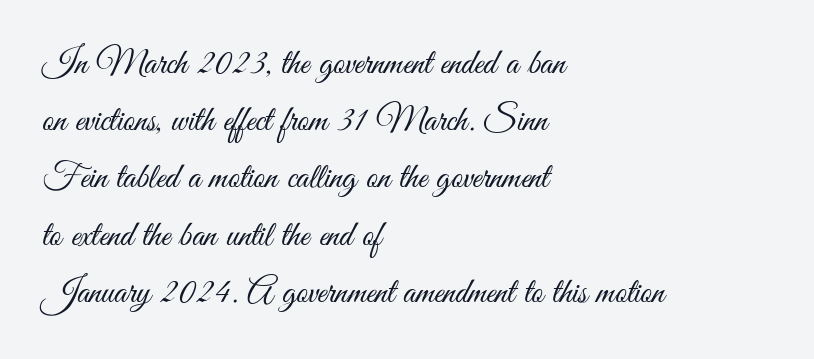
The type is set solid horizontally, with unmodified tracking. Think of a printed novel: that variable character pitch is what you see here. Rule under the text: the space is simply empty. This is not heavy type; no bold has been used. Alignment: flush left.
